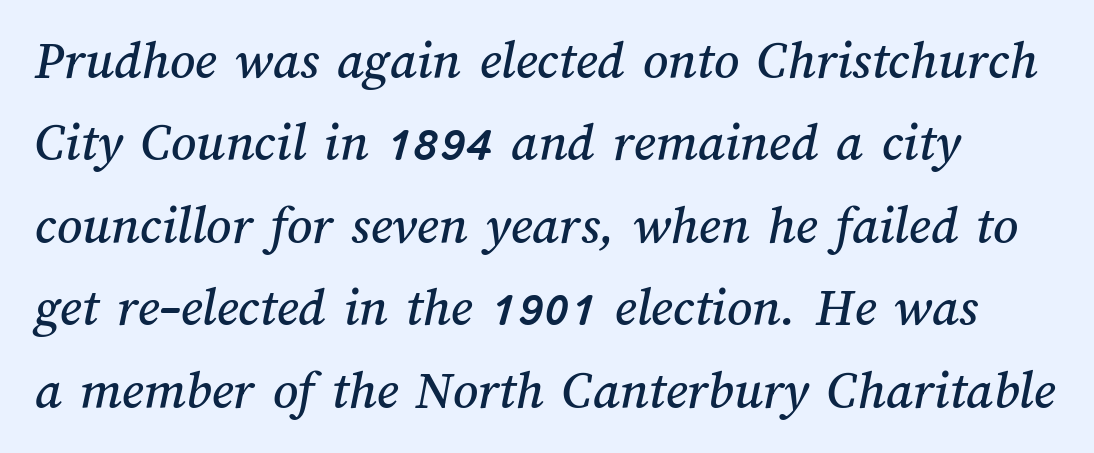
Q: Is the text underlined? A: No.
Q: Is the spacing between letters normal or unusually wide? A: Normal.
Q: Is the spacing between lines tight, normal or loose? A: Normal.
Q: Width (condensed, normal, or wide)? A: Normal.
Q: Stroke contrast? A: Medium.
Q: x-height? A: Medium.
Q: Monospaced? A: No.
